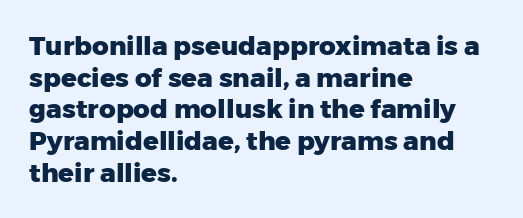
The image shows 26 px bold type, upright; set left-aligned, line spacing 1.22x, normal letter spacing, not underlined.
